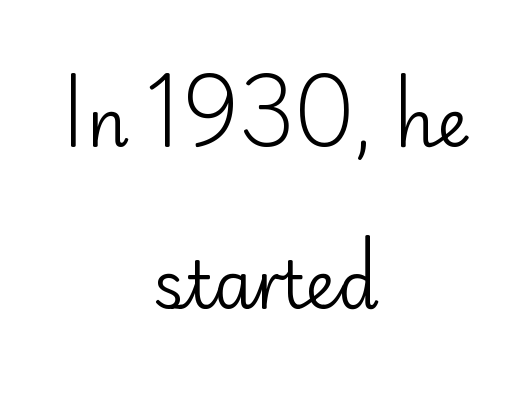
Ordinary non-slanted type is in use. The characters display no serif detailing; their extremities are plain. The letterforms sit shoulder to shoulder at normal distance. Which margin do the lines hug? Neither — every line sits in the middle. Unmarked baselines from the first word to the last. This sample has the flowing, uneven cadence of proportional lettering.
